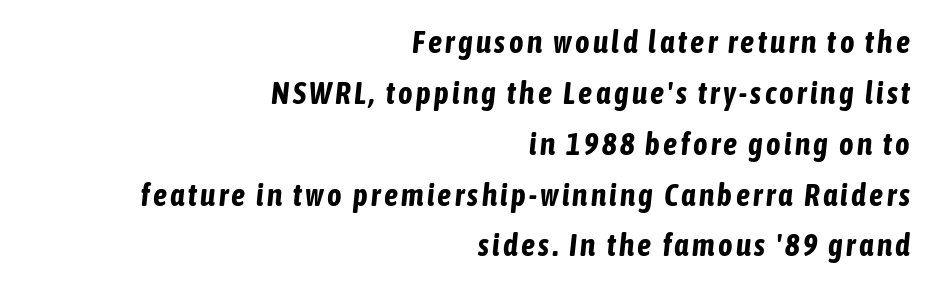
{"italic": "yes", "lean": "right", "slant_degrees": 6, "bold": "yes", "weight": "bold", "width": "condensed", "stroke_contrast": "low", "x_height": "medium", "monospaced": "no", "underline": "no", "align": "right", "line_spacing": "normal", "line_spacing_ratio": 1.64, "glyph_px": 31}
